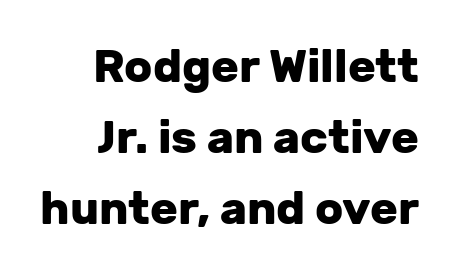
{"serif": "no", "italic": "no", "bold": "yes", "weight": "heavy", "width": "normal", "stroke_contrast": "low", "x_height": "medium", "monospaced": "no", "underline": "no", "line_spacing": "normal", "line_spacing_ratio": 1.54, "letter_spacing": "normal", "letter_spacing_em": 0.0, "glyph_px": 46}
